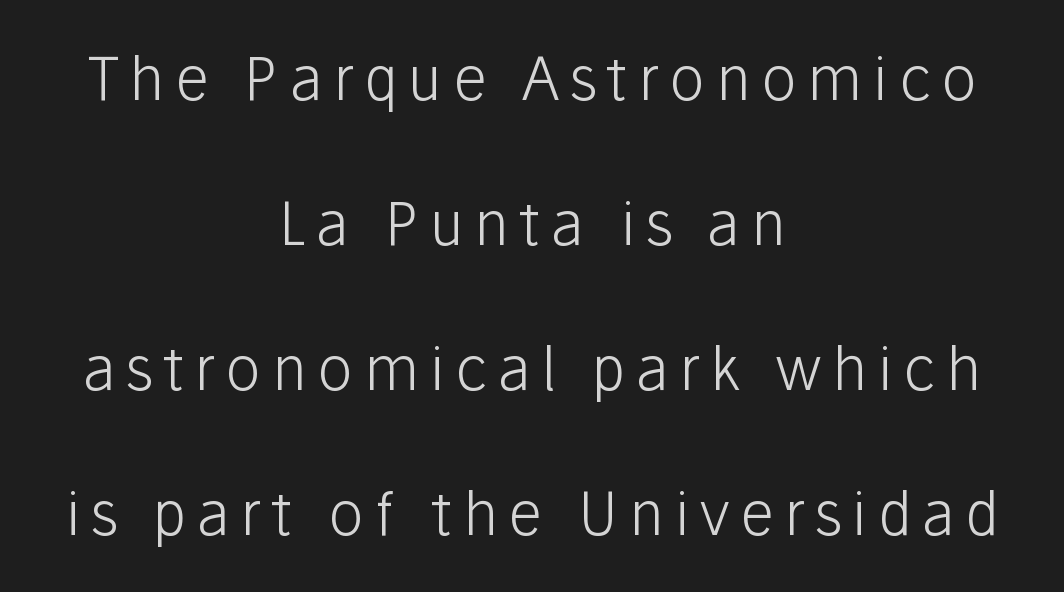
The glyphs in this specimen are sans serif. Italic? Not at all — the glyphs are vertical. The passage is arranged like a title page — every line centered. Spacing verdict: proportional, widths tailored to each character.
